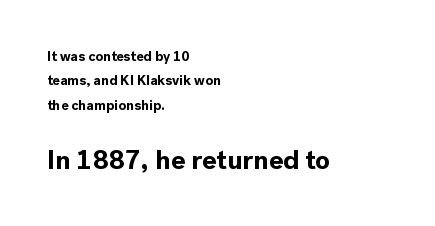
The image shows 27 px bold type, upright; set left-aligned, line spacing 1.75x, normal letter spacing, not underlined; the second (bottom) block is 1.93x larger.
